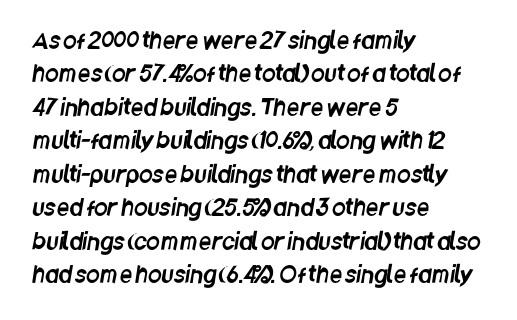
Q: Is the text underlined? A: No.
Q: How is the paragraph aligned? A: Left-aligned.
Q: Is the spacing between letters normal or unusually wide? A: Normal.
Q: Is the spacing between lines tight, normal or loose? A: Normal.
